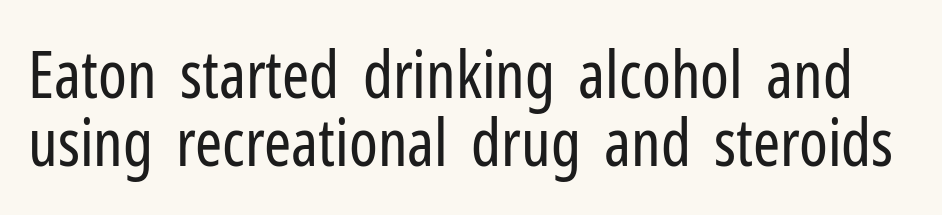
Underlining? Definitely not there. Is this a sans? Yes — the strokes have no serifs. No chunkiness to these letters — they're not bold. This sample has the flowing, uneven cadence of proportional lettering.
